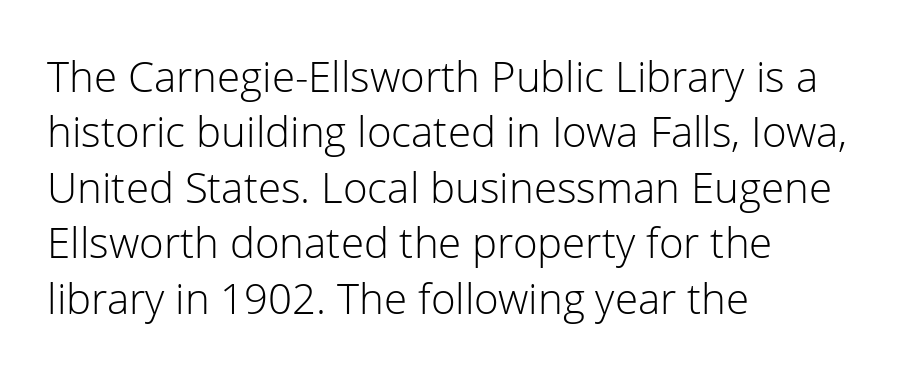
Rendered with straight, roman letterforms. The lines sit at an ordinary, default distance from one another. No word sits above an underline. Compared with typical body copy, the letter spacing here is the same. The weight tops out at a normal text grade.
